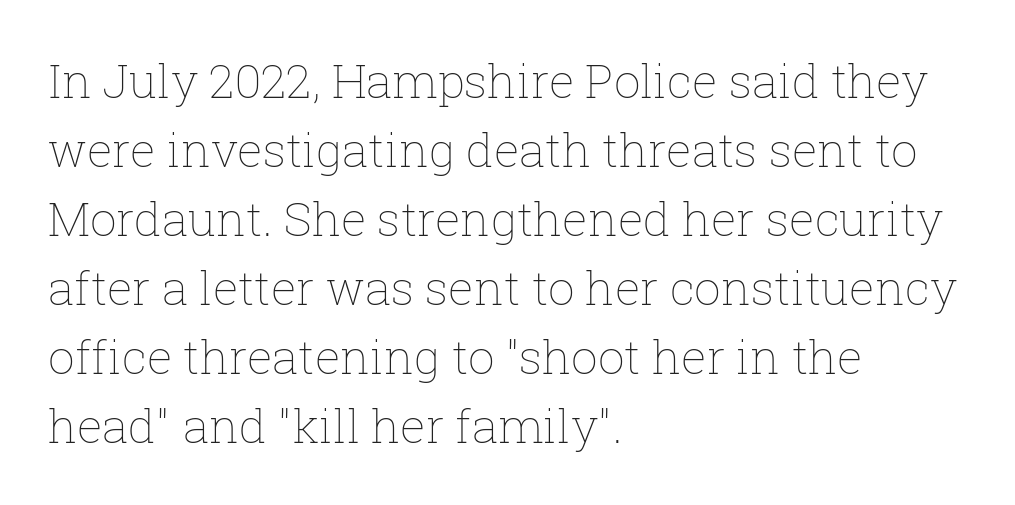
In terms of leading, this rendering sits right in the middle. Looks like regular typesetting: each glyph gets only the width it needs. Ascenders rise straight up at ninety degrees. A student would call this left alignment; a typographer would say flush left, rag right. Short note: letters normally spaced.
